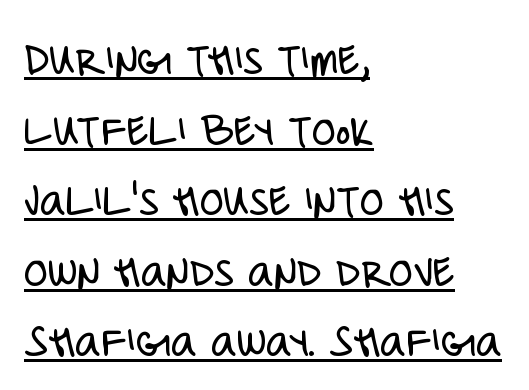
Q: Is the text bold? A: No.
Q: Is the text italic (slanted)? A: No, it is upright.
Q: Is the typeface a serif or a sans-serif typeface? A: Sans-serif.
Q: Is the text underlined? A: Yes.
Q: How is the paragraph aligned? A: Left-aligned.
Q: Is the spacing between letters normal or unusually wide? A: Normal.
Q: Is the spacing between lines tight, normal or loose? A: Normal.
Q: Width (condensed, normal, or wide)? A: Condensed.
Q: Stroke contrast? A: Low.
Q: x-height? A: Large.
Q: Monospaced? A: No.
